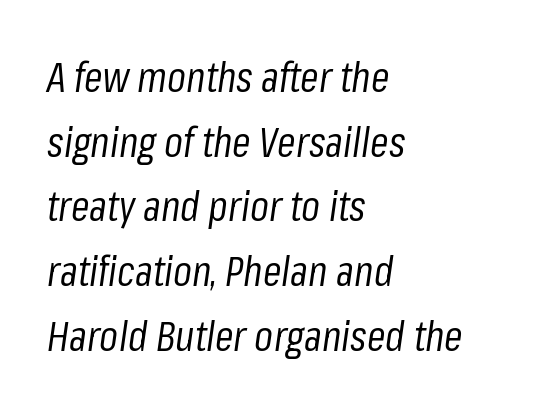
The image shows 42 px regular-weight, condensed type, italic (leaning right); set left-aligned, normal line spacing (1.54x), normal letter spacing, not underlined; low stroke contrast and a medium x-height.
